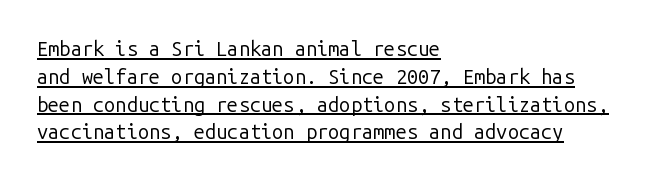
The image shows 20 px text type, upright; set left-aligned, normal line spacing (1.39x), normal letter spacing, underlined.
